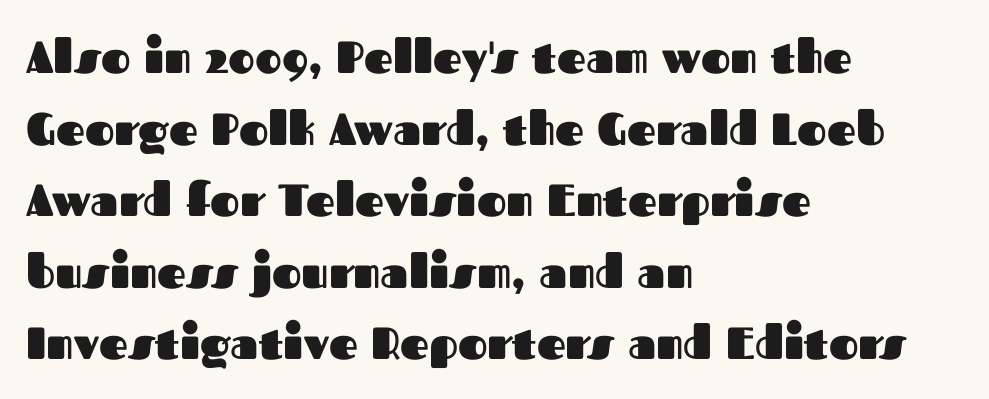
Spacing verdict: proportional, widths tailored to each character. The face used here is rendered with its standard letterfit. The glyphs are unaccompanied by any horizontal stroke below them. Quick note: not italic, upright. This sample uses a sans-serif face. These words are printed bold, with thick strokes throughout.
